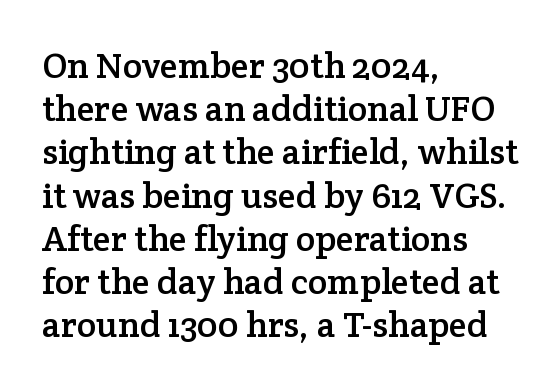
The image shows 36 px serif type, upright; set left-aligned, line spacing 1.2x, normal letter spacing, not underlined; low stroke contrast and a medium x-height.
